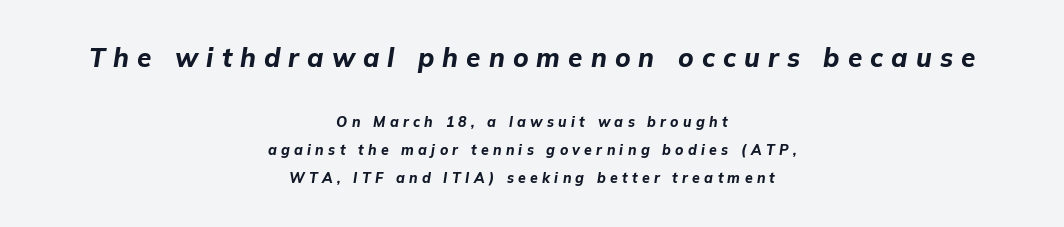
{"italic": "yes", "lean": "right", "slant_degrees": 9, "bold": "yes", "underline": "no", "align": "center", "line_spacing": "loose", "line_spacing_ratio": 1.98, "letter_spacing": "wide", "letter_spacing_em": 0.31, "larger_block": "first", "size_ratio": 1.86, "glyph_px": 26}
